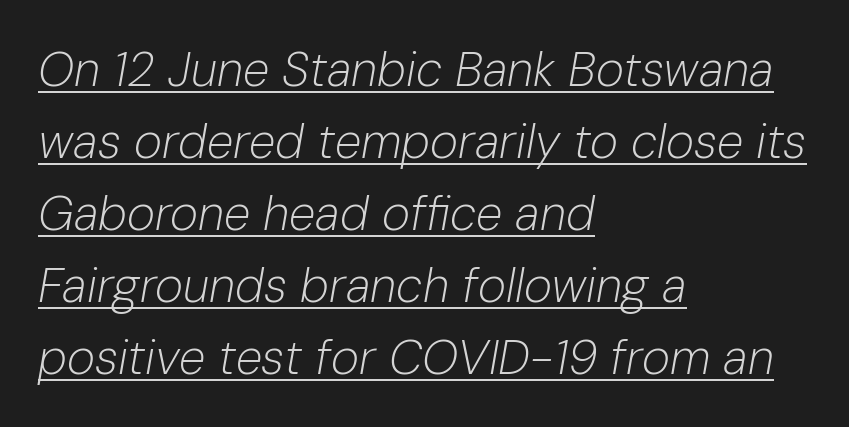
{"italic": "yes", "lean": "right", "slant_degrees": 10, "bold": "no", "weight": "light", "width": "normal", "stroke_contrast": "low", "x_height": "medium", "monospaced": "no", "underline": "yes", "align": "left", "line_spacing": "normal", "line_spacing_ratio": 1.5, "letter_spacing": "normal", "letter_spacing_em": 0.0, "glyph_px": 48}
